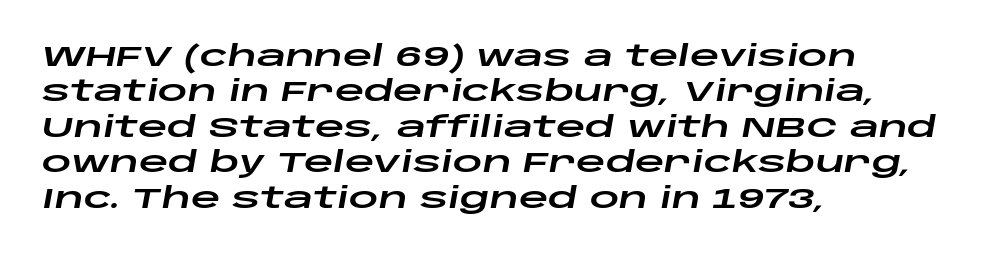
There's an unmistakable incline to the writing here. In terms of letterspacing, this is plain default setting. Here the designer chose a conventional face with non-uniform glyph widths. Clear beneath every line of the passage.
